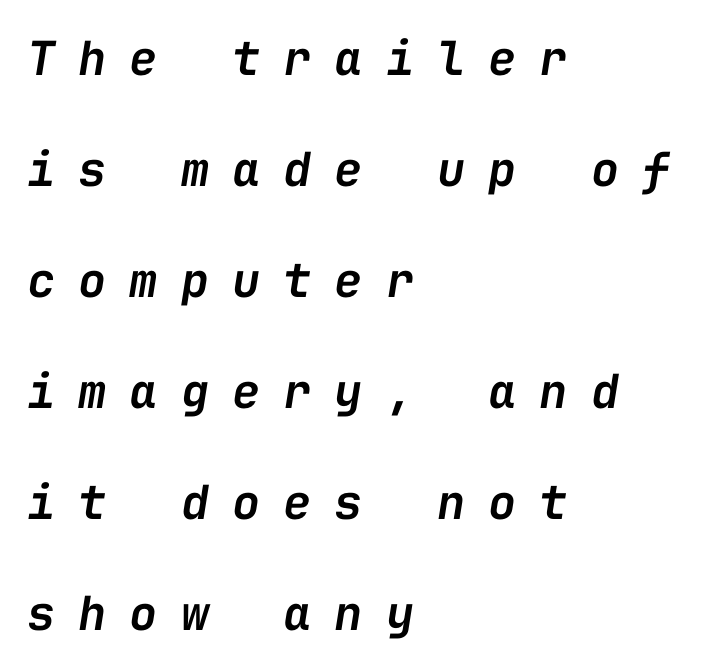
The image shows 47 px semibold type, italic (leaning right), monospaced; set left-aligned, loose line spacing (2.36x), unusually wide letter spacing (+0.49 em), not underlined; low stroke contrast and a medium x-height.
